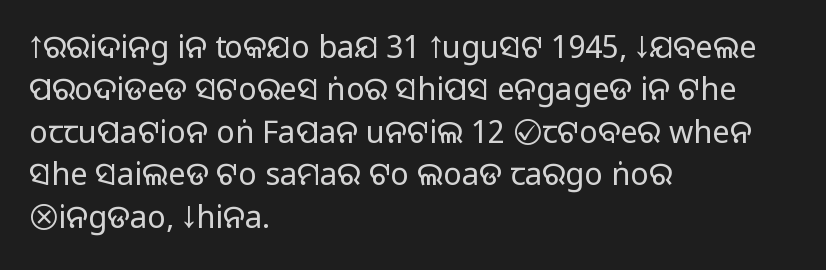
Q: Is the text bold? A: No.
Q: Is the text italic (slanted)? A: No, it is upright.
Q: Is the typeface a serif or a sans-serif typeface? A: Sans-serif.
Q: Is the text underlined? A: No.
Q: How is the paragraph aligned? A: Left-aligned.
Q: Is the spacing between letters normal or unusually wide? A: Normal.
Q: Is the spacing between lines tight, normal or loose? A: Normal.
Q: Width (condensed, normal, or wide)? A: Normal.
Q: Stroke contrast? A: Low.
Q: x-height? A: Large.
Q: Monospaced? A: No.
